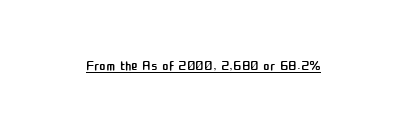
Between one letter and the next there's only the usual sliver of space. A roman cut, with each character standing at attention. The rendered words wear a rule along their underside. Heaviness? Minimal to ordinary, like unemphasized prose.
